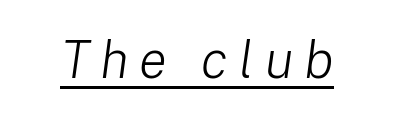
The image shows 52 px light type, italic (leaning right); set unusually wide letter spacing (+0.21 em), underlined; low stroke contrast and a medium x-height.
